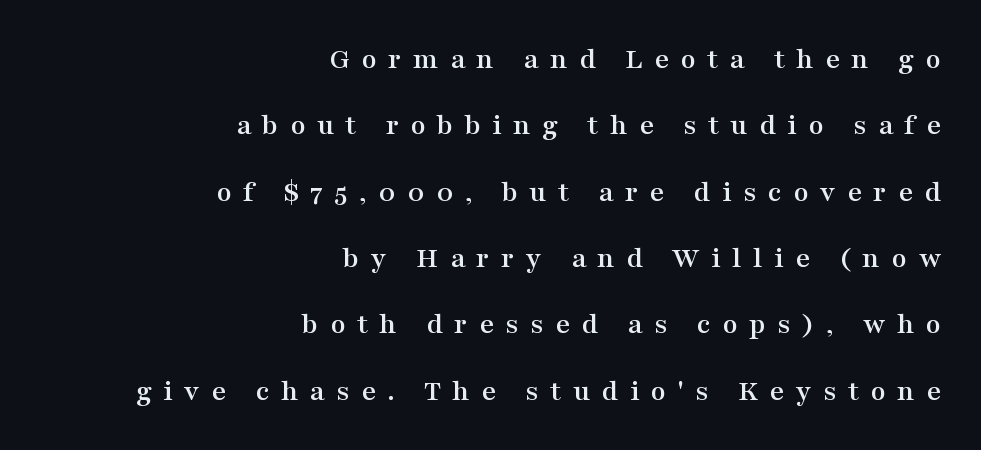
The image shows 31 px wide serif type, upright; set right-aligned, loose line spacing (2.14x), unusually wide letter spacing (+0.37 em), not underlined; medium stroke contrast and a medium x-height.
